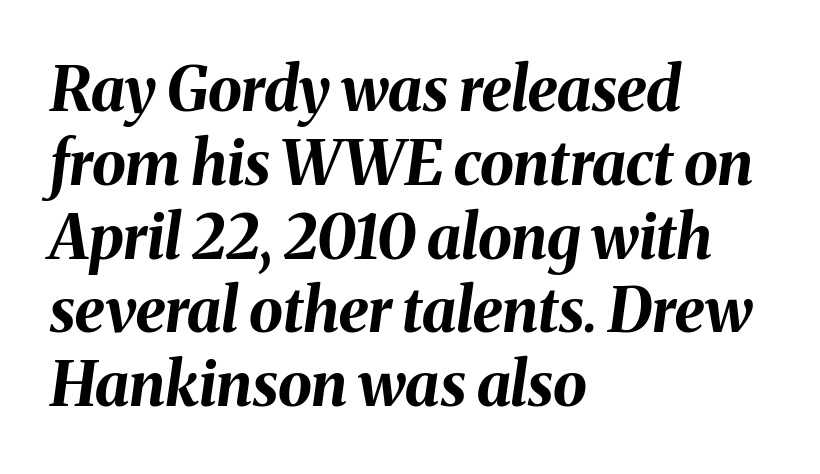
The image shows 61 px bold type, italic (leaning right); set left-aligned, line spacing 1.21x, normal letter spacing, not underlined; medium stroke contrast and a medium x-height.
